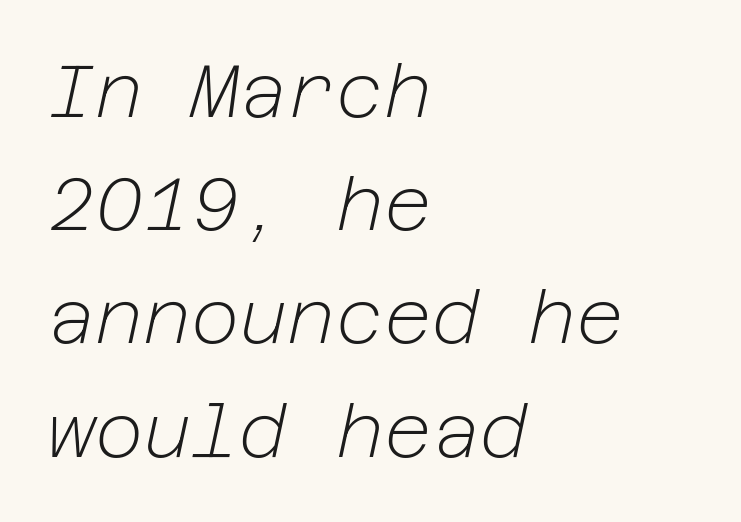
{"italic": "yes", "lean": "right", "slant_degrees": 12, "bold": "no", "weight": "light", "width": "normal", "stroke_contrast": "low", "x_height": "medium", "underline": "no", "align": "left", "line_spacing": "normal", "line_spacing_ratio": 1.53, "letter_spacing": "normal", "letter_spacing_em": 0.0, "glyph_px": 74}
